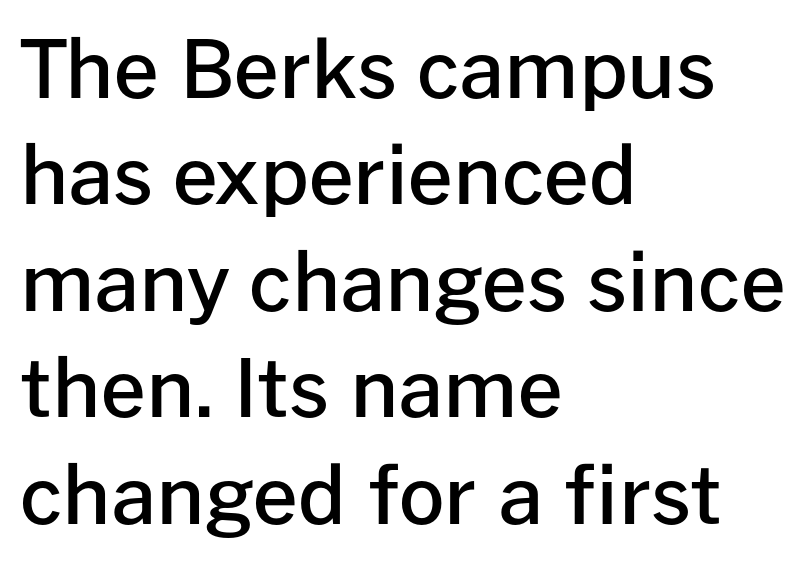
The image shows 80 px semibold sans-serif type, upright; set left-aligned, normal line spacing (1.33x), normal letter spacing, not underlined; low stroke contrast and a medium x-height.
